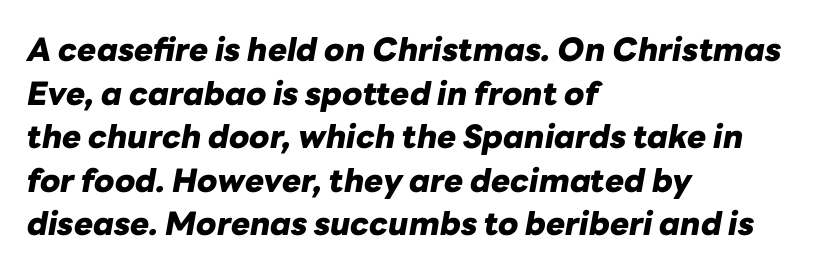
{"italic": "yes", "lean": "right", "slant_degrees": 10, "bold": "yes", "weight": "heavy", "width": "normal", "stroke_contrast": "low", "x_height": "medium", "monospaced": "no", "underline": "no", "align": "left", "line_spacing": "normal", "line_spacing_ratio": 1.36, "letter_spacing": "normal", "letter_spacing_em": 0.0, "glyph_px": 32}
